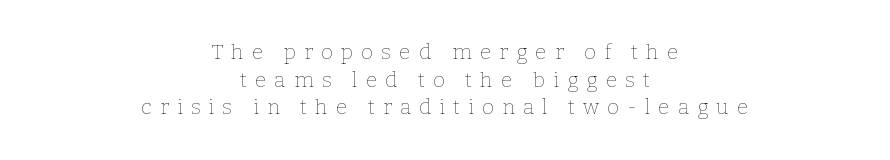
Spacing between characters has been opened up far beyond the box default. Visually the block forms a symmetrical silhouette, jagged on both flanks. Do the letters lean? They stand straight. Underlining? Definitely not there. Vertical stems look standard width or narrower in stroke. The line-height multiplier appears to be the usual default.
